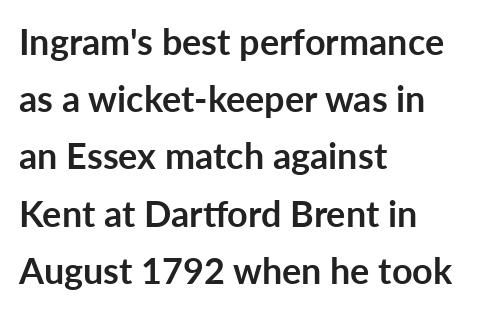
Q: Is the text bold? A: Yes.
Q: Is the text italic (slanted)? A: No, it is upright.
Q: Is the typeface a serif or a sans-serif typeface? A: Sans-serif.
Q: Is the text underlined? A: No.
Q: How is the paragraph aligned? A: Left-aligned.
Q: Is the spacing between letters normal or unusually wide? A: Normal.
Q: Is the spacing between lines tight, normal or loose? A: Normal.
Q: Width (condensed, normal, or wide)? A: Normal.
Q: Stroke contrast? A: Low.
Q: x-height? A: Medium.
Q: Monospaced? A: No.
